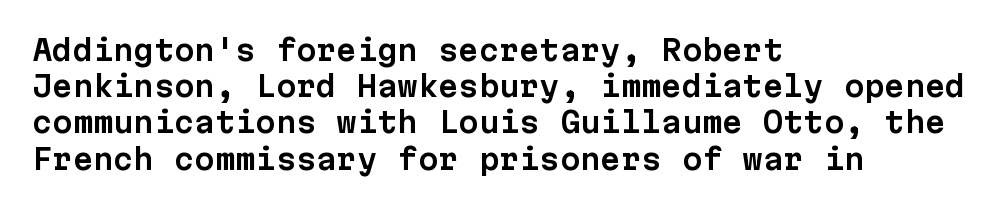
Honestly, the row spacing looks completely unremarkable. The line texture is even and compact thanks to regular tracking. Has an underline been added? It has not. In CSS terms this would be text-align: left.
